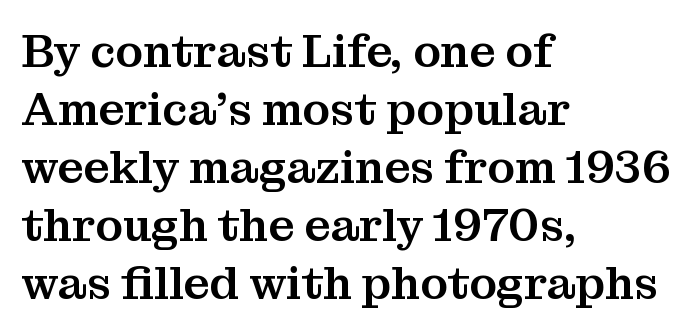
Italic: no, the glyphs are upright roman. In CSS terms this would be text-align: left. To sum up the face: it has serifs. Does the leading feel generous? No, just average.
